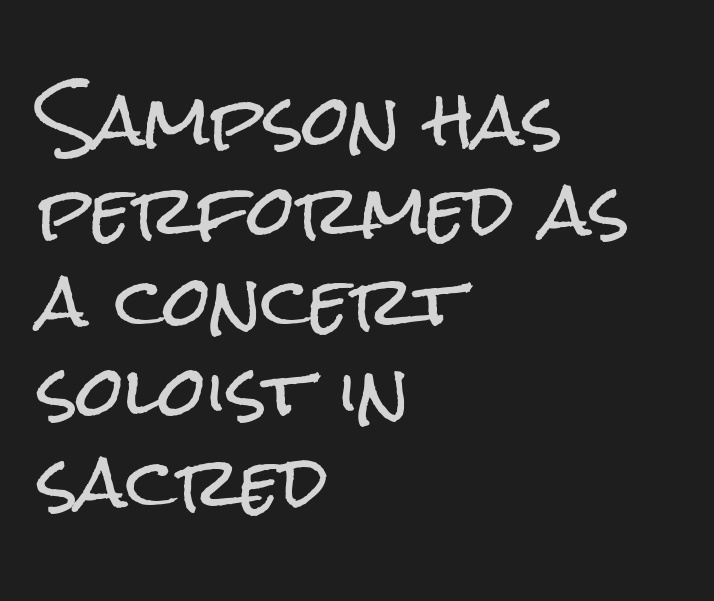
{"serif": "no", "italic": "no", "width": "condensed", "stroke_contrast": "low", "x_height": "medium", "monospaced": "no", "underline": "no", "align": "left", "line_spacing": "normal", "line_spacing_ratio": 1.33, "letter_spacing": "normal", "letter_spacing_em": 0.0, "glyph_px": 68}
